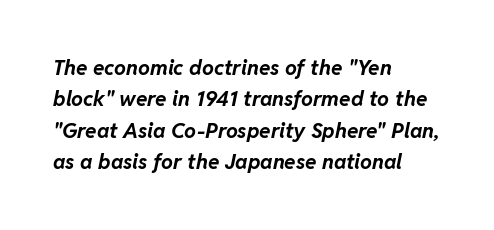
{"italic": "yes", "lean": "right", "slant_degrees": 11, "bold": "yes", "underline": "no", "align": "left", "line_spacing": "normal", "line_spacing_ratio": 1.5, "letter_spacing": "normal", "letter_spacing_em": 0.0, "glyph_px": 21}
